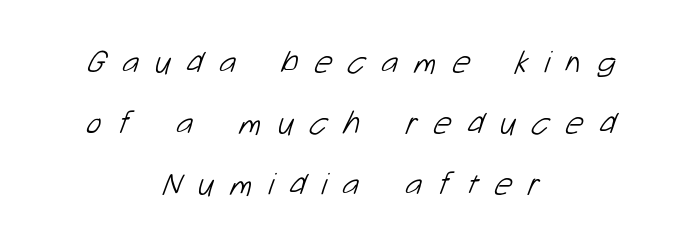
The image shows 32 px light sans-serif type; set centered, loose line spacing (1.9x), unusually wide letter spacing (+0.49 em), not underlined; low stroke contrast and a medium x-height.
